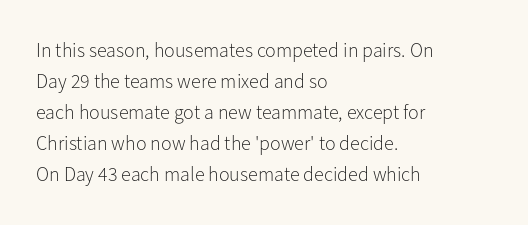
The image shows 20 px text type, upright; set left-aligned, normal line spacing (1.55x), normal letter spacing, not underlined.
